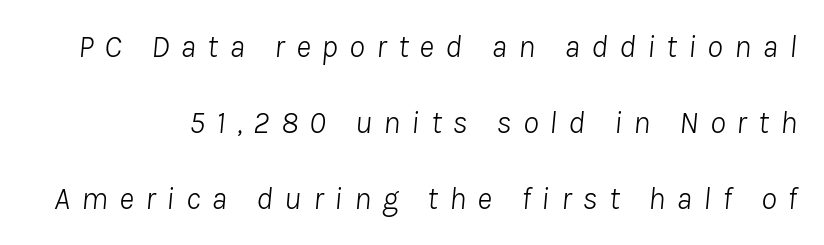
The image shows 32 px light type, italic (leaning right); set loose line spacing (2.37x), unusually wide letter spacing (+0.35 em), not underlined; low stroke contrast and a medium x-height.
